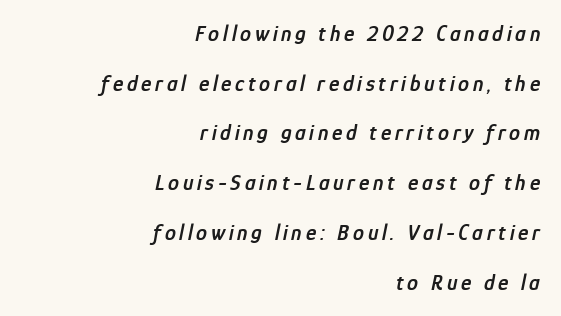
The image shows 22 px text type, italic (leaning right); set right-aligned, loose line spacing (2.26x), not underlined.
